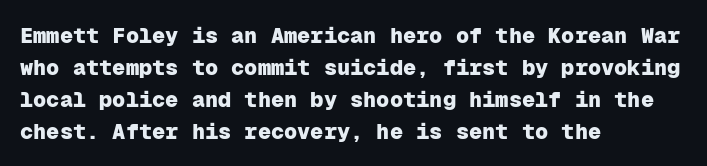
The image shows 22 px bold type, upright; set left-aligned, normal line spacing (1.45x), normal letter spacing, not underlined.
